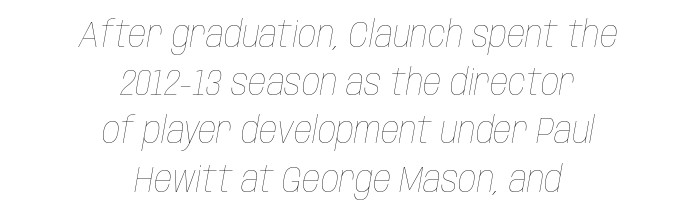
The image shows 36 px thin, condensed type, italic (leaning right); set centered, normal line spacing (1.34x), normal letter spacing, not underlined; low stroke contrast and a large x-height.
